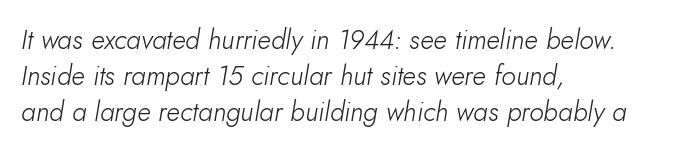
{"italic": "yes", "lean": "right", "slant_degrees": 10, "bold": "no", "underline": "no", "align": "left", "line_spacing": "normal", "line_spacing_ratio": 1.33, "letter_spacing": "normal", "letter_spacing_em": 0.0, "glyph_px": 27}
